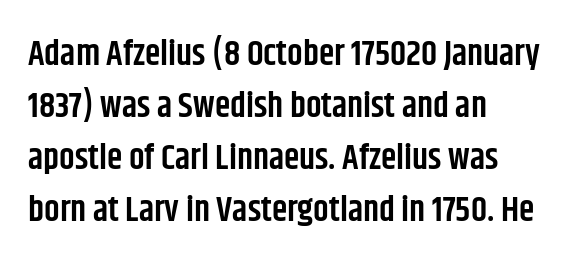
The specimen reads as upright at a glance. Casual observation: everything's shoved over to the left. These lines carry some extra weight — a demibold, not a full bold. Notice how descenders clear the ascenders below comfortably — that's standard leading.
